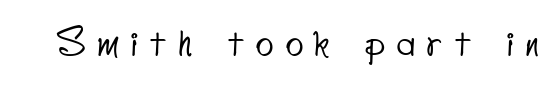
Q: Is the typeface a serif or a sans-serif typeface? A: Sans-serif.
Q: Is the text underlined? A: No.
Q: Is the spacing between letters normal or unusually wide? A: Unusually wide.
Q: Width (condensed, normal, or wide)? A: Condensed.
Q: Stroke contrast? A: Low.
Q: x-height? A: Small.
Q: Monospaced? A: No.
